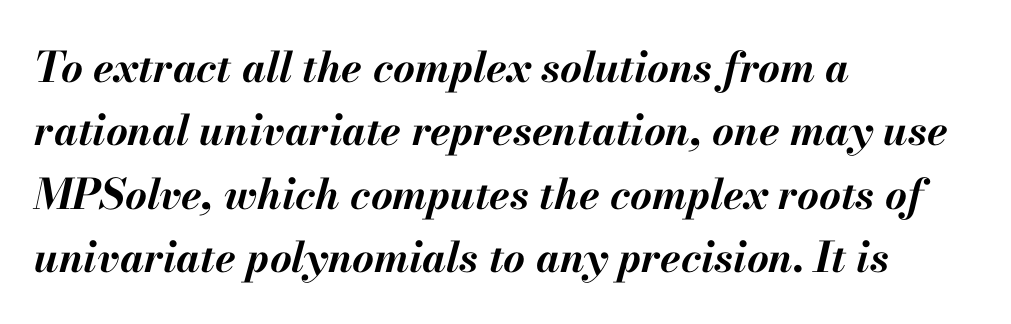
Q: Is the text bold? A: Yes.
Q: Is the text italic (slanted)? A: Yes, it leans right by about 13 degrees.
Q: Is the text underlined? A: No.
Q: How is the paragraph aligned? A: Left-aligned.
Q: Is the spacing between letters normal or unusually wide? A: Normal.
Q: Is the spacing between lines tight, normal or loose? A: Normal.
Q: Width (condensed, normal, or wide)? A: Normal.
Q: Stroke contrast? A: Medium.
Q: x-height? A: Small.
Q: Monospaced? A: No.
